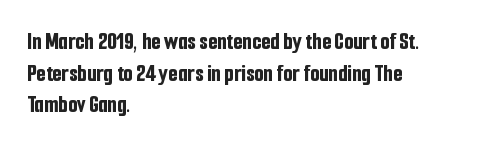
Honestly, the letter spacing is just normal — you wouldn't notice it. One glance says typical: line gaps are just what's usual. These lines stack with their left ends in a neat column. The type sits square on the baseline with zero lean. Descender tails drop into unmarked territory. How heavy is the stroke? Heavy — this is a bold.
